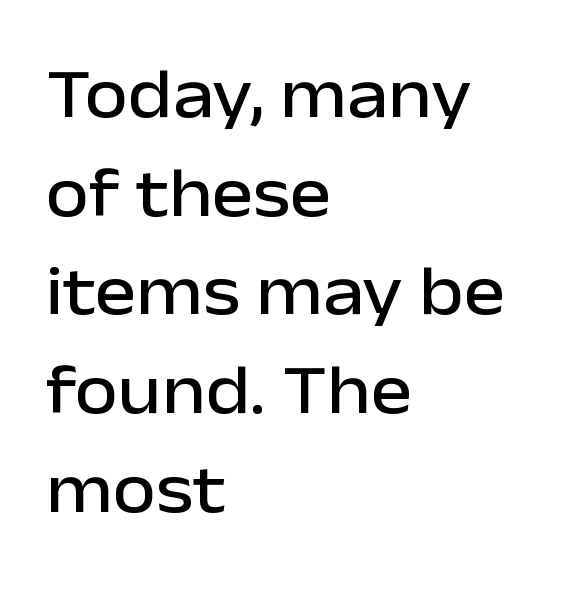
Is the block centered? No — it sits flush against the left margin. Regular leading. Vertical strokes here are truly vertical. This rendering leaves character spacing at its baseline value.
